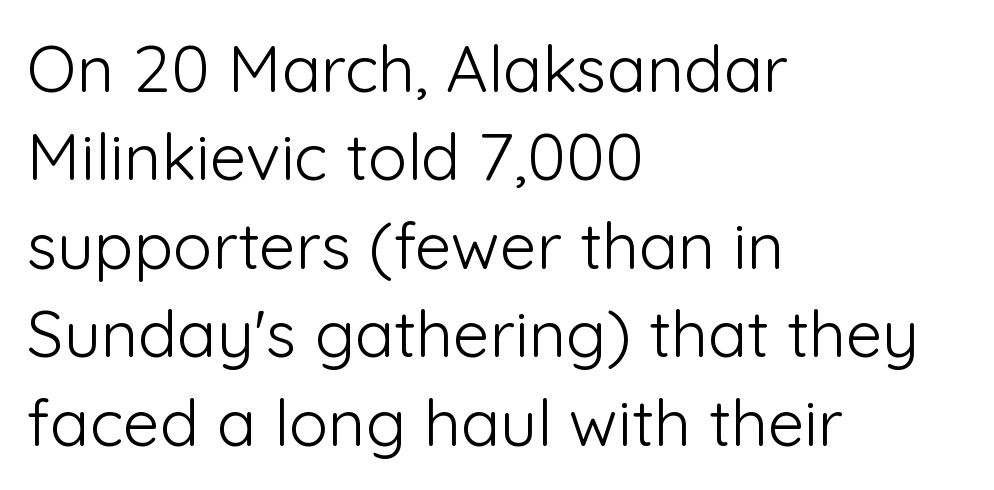
{"serif": "no", "italic": "no", "bold": "no", "weight": "light", "width": "normal", "stroke_contrast": "low", "x_height": "medium", "monospaced": "no", "underline": "no", "align": "left", "line_spacing": "normal", "line_spacing_ratio": 1.36, "letter_spacing": "normal", "letter_spacing_em": 0.0, "glyph_px": 65}
